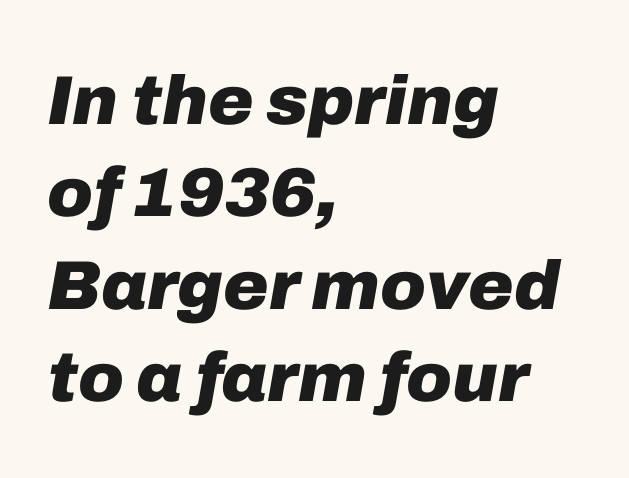
The image shows 69 px heavy type, italic (leaning right); set left-aligned, normal line spacing (1.34x), normal letter spacing, not underlined; low stroke contrast and a medium x-height.
